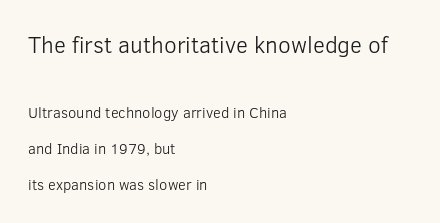
Q: Is the text bold? A: No.
Q: Is the text italic (slanted)? A: No, it is upright.
Q: Is the text underlined? A: No.
Q: How is the paragraph aligned? A: Left-aligned.
Q: Is the spacing between letters normal or unusually wide? A: Normal.
Q: Is the spacing between lines tight, normal or loose? A: Loose.
Q: Which block of text is set in a larger size, the first (top) or the second (bottom)? A: The first (top) one.
